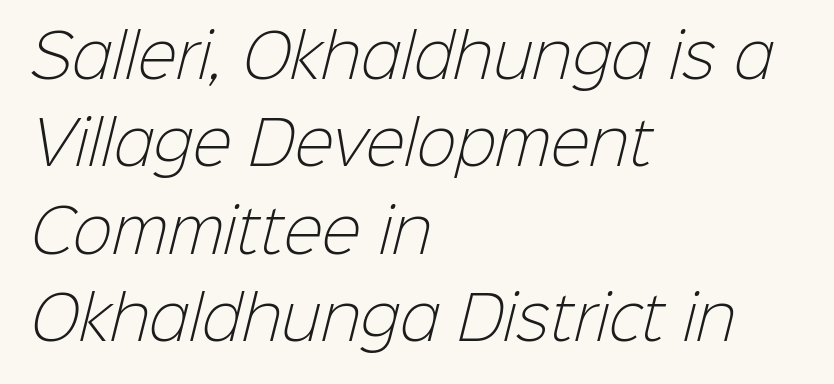
The image shows 59 px light sans-serif type; set left-aligned, normal line spacing (1.48x), normal letter spacing, not underlined; low stroke contrast and a medium x-height.
